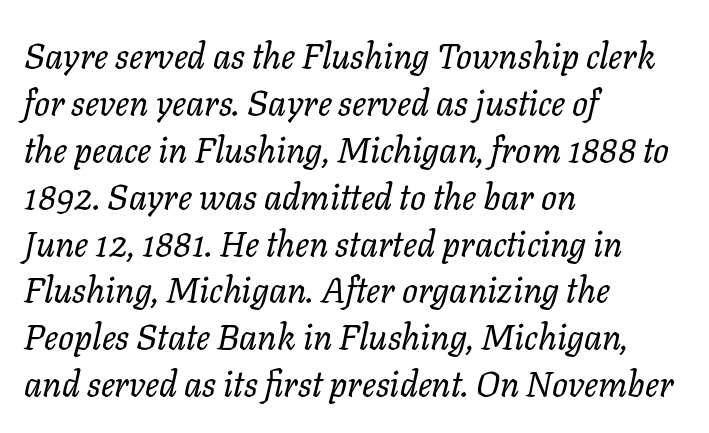
{"italic": "yes", "lean": "right", "slant_degrees": 11, "bold": "no", "weight": "regular", "width": "normal", "stroke_contrast": "low", "x_height": "medium", "monospaced": "no", "underline": "no", "align": "left", "line_spacing": "normal", "line_spacing_ratio": 1.34, "letter_spacing": "normal", "letter_spacing_em": 0.0, "glyph_px": 35}
